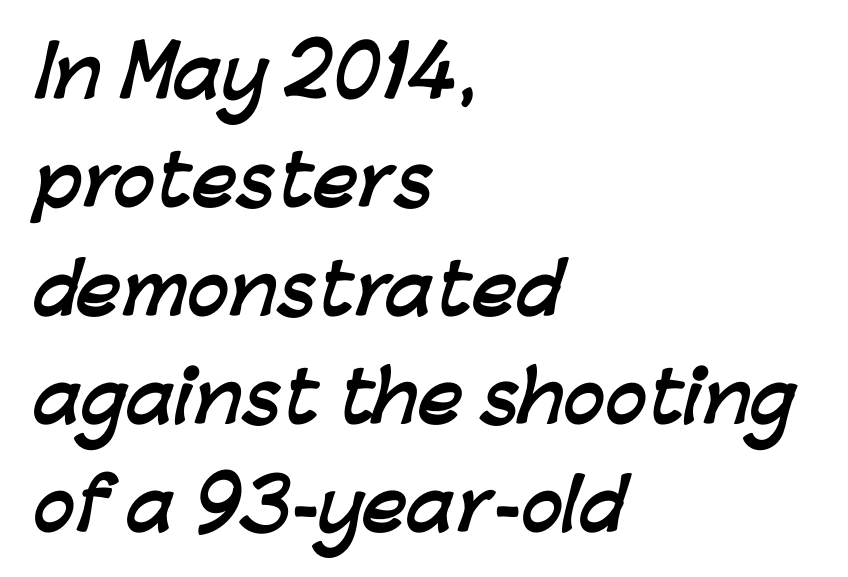
The image shows 69 px semibold sans-serif type; set left-aligned, normal line spacing (1.57x), normal letter spacing, not underlined; low stroke contrast and a medium x-height.
